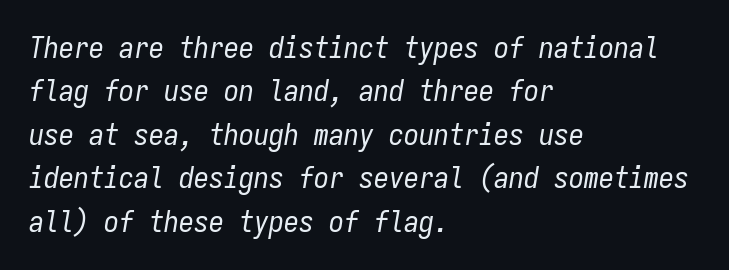
Left-aligned paragraph, ragged on the right. Unbolded letterforms with no extra heft. In terms of leading, this rendering sits right in the middle. Note the uniform advance width — an 'i' takes as much space as an 'm'.
